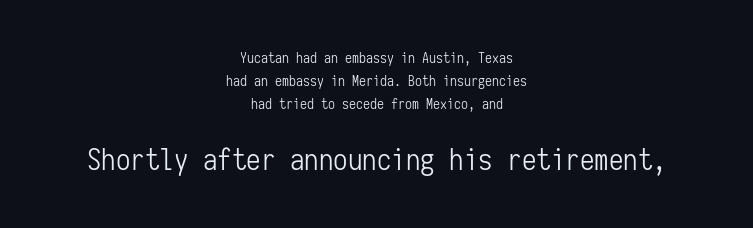
Q: Is the text bold? A: No.
Q: Is the text italic (slanted)? A: No, it is upright.
Q: Is the typeface a serif or a sans-serif typeface? A: Sans-serif.
Q: Is the text underlined? A: No.
Q: How is the paragraph aligned? A: Centered.
Q: Is the spacing between letters normal or unusually wide? A: Normal.
Q: Is the spacing between lines tight, normal or loose? A: Normal.
Q: Which block of text is set in a larger size, the first (top) or the second (bottom)? A: The second (bottom) one.
Q: Width (condensed, normal, or wide)? A: Condensed.
Q: Stroke contrast? A: Low.
Q: x-height? A: Medium.
Q: Monospaced? A: Yes.
